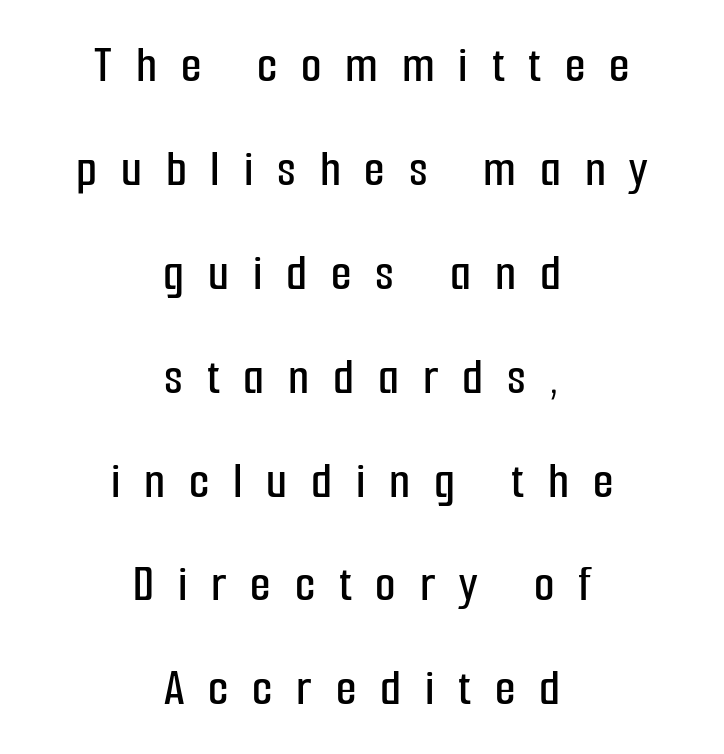
The image shows 53 px condensed sans-serif type, upright; set centered, loose line spacing (1.96x), unusually wide letter spacing (+0.45 em), not underlined; low stroke contrast and a medium x-height.
